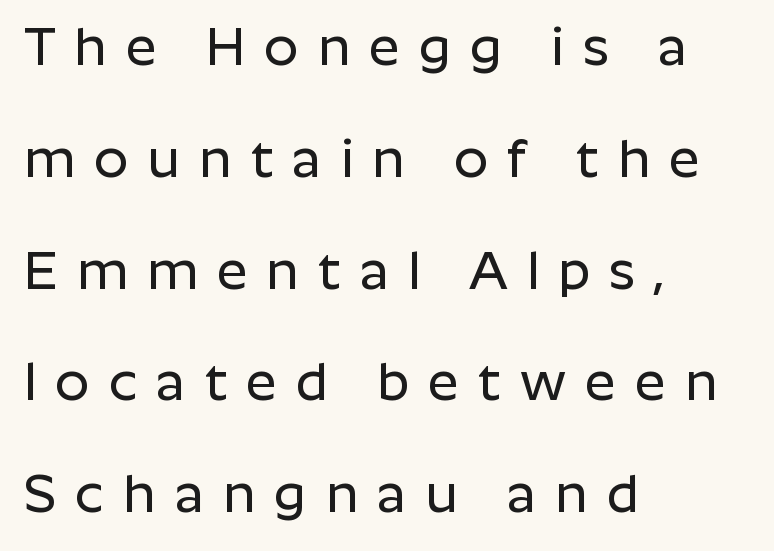
This rendering widens character spacing well past its baseline value. Regarding leading, the lines here are spaced well apart. Look at the bottom of the vertical strokes: they stop flat, with no serifs. In terms of posture, this sample is upright. Rule under the text: the space is simply empty.
